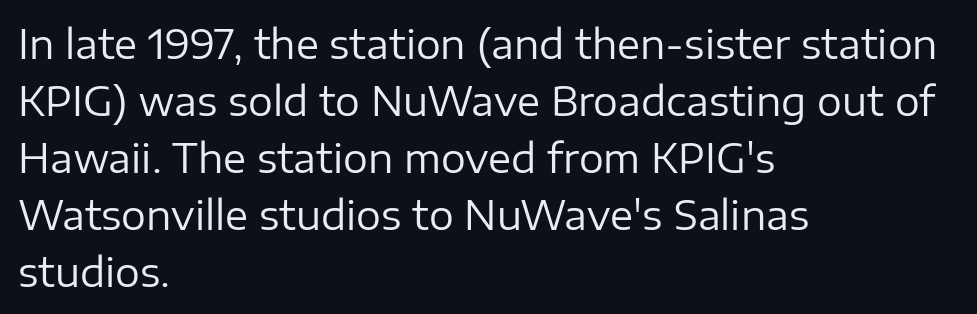
Letters have the restrained weight of plain body copy at most. Between one letter and the next there's only the usual sliver of space. In terms of letterform style, serifs are entirely absent. Horizontally, the lines are justified to the leading edge only. A typesetter would mark this as roman, not italic. Anything drawn beneath the words? Only blank space.
